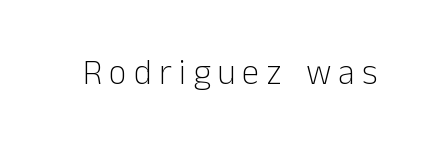
Q: Is the text bold? A: No.
Q: Is the text italic (slanted)? A: No, it is upright.
Q: Is the typeface a serif or a sans-serif typeface? A: Sans-serif.
Q: Is the text underlined? A: No.
Q: Is the spacing between letters normal or unusually wide? A: Unusually wide.
Q: Width (condensed, normal, or wide)? A: Normal.
Q: Stroke contrast? A: Low.
Q: x-height? A: Medium.
Q: Monospaced? A: No.
